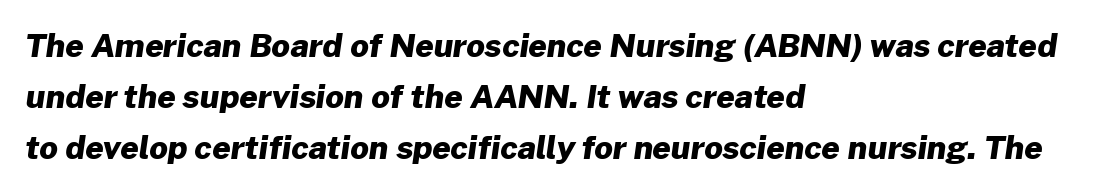
{"serif": "no", "bold": "yes", "weight": "heavy", "width": "normal", "stroke_contrast": "low", "x_height": "medium", "monospaced": "no", "underline": "no", "align": "left", "line_spacing": "normal", "line_spacing_ratio": 1.59, "letter_spacing": "normal", "letter_spacing_em": 0.0, "glyph_px": 32}
